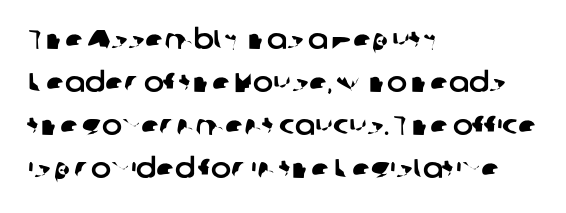
The image shows 27 px text type; set left-aligned, normal line spacing (1.59x), normal letter spacing, not underlined.
